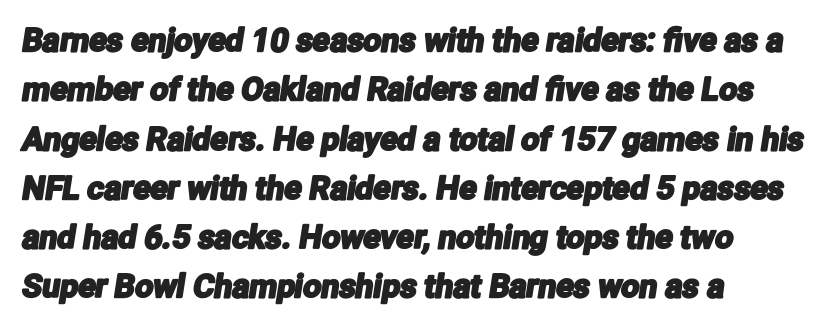
Q: Is the typeface a serif or a sans-serif typeface? A: Sans-serif.
Q: Is the text underlined? A: No.
Q: How is the paragraph aligned? A: Left-aligned.
Q: Is the spacing between letters normal or unusually wide? A: Normal.
Q: Is the spacing between lines tight, normal or loose? A: Normal.
Q: Width (condensed, normal, or wide)? A: Condensed.
Q: Stroke contrast? A: Low.
Q: x-height? A: Medium.
Q: Monospaced? A: No.
